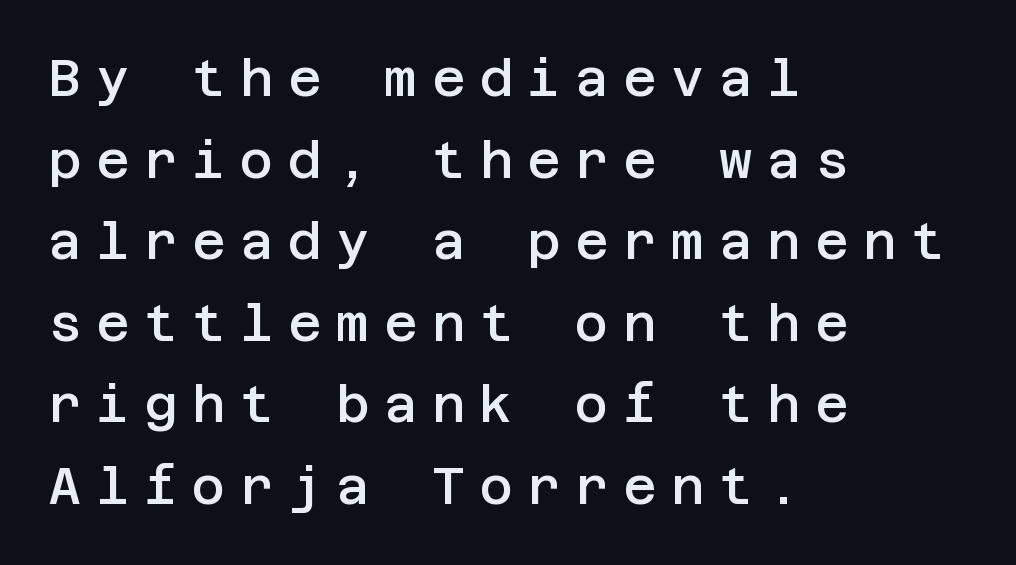
{"serif": "no", "italic": "no", "bold": "semi", "weight": "semibold", "width": "normal", "stroke_contrast": "low", "x_height": "large", "underline": "no", "align": "left", "line_spacing": "normal", "line_spacing_ratio": 1.6, "letter_spacing": "wide", "letter_spacing_em": 0.29, "glyph_px": 51}
